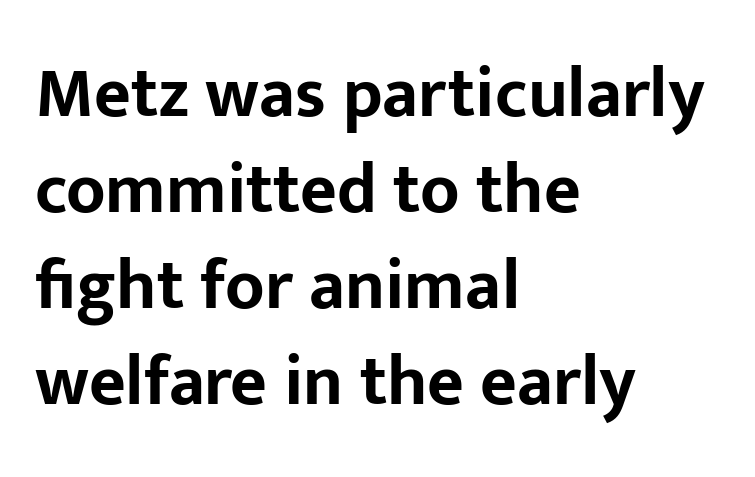
The image shows 71 px bold sans-serif type, upright; set left-aligned, normal line spacing (1.35x), normal letter spacing, not underlined; low stroke contrast and a medium x-height.
